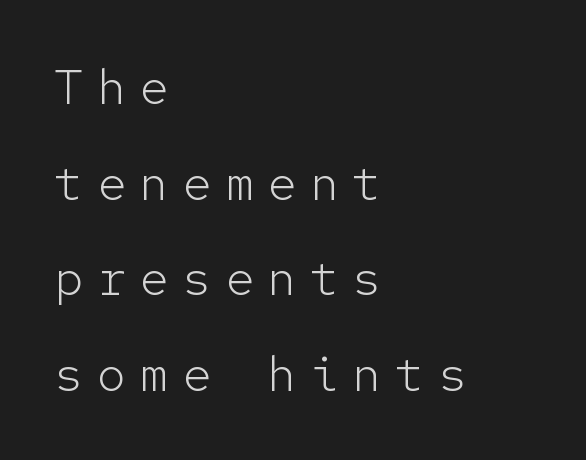
The image shows 49 px light sans-serif type, upright, monospaced; set left-aligned, loose line spacing (1.95x), unusually wide letter spacing (+0.27 em), not underlined; low stroke contrast and a medium x-height.
